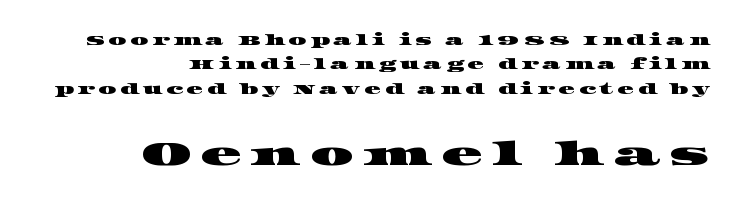
{"serif": "yes", "width": "wide", "stroke_contrast": "high", "x_height": "large", "monospaced": "no", "underline": "no", "align": "right", "line_spacing_ratio": 1.75, "letter_spacing": "wide", "letter_spacing_em": 0.26, "larger_block": "second", "size_ratio": 2.43, "glyph_px": 34}
